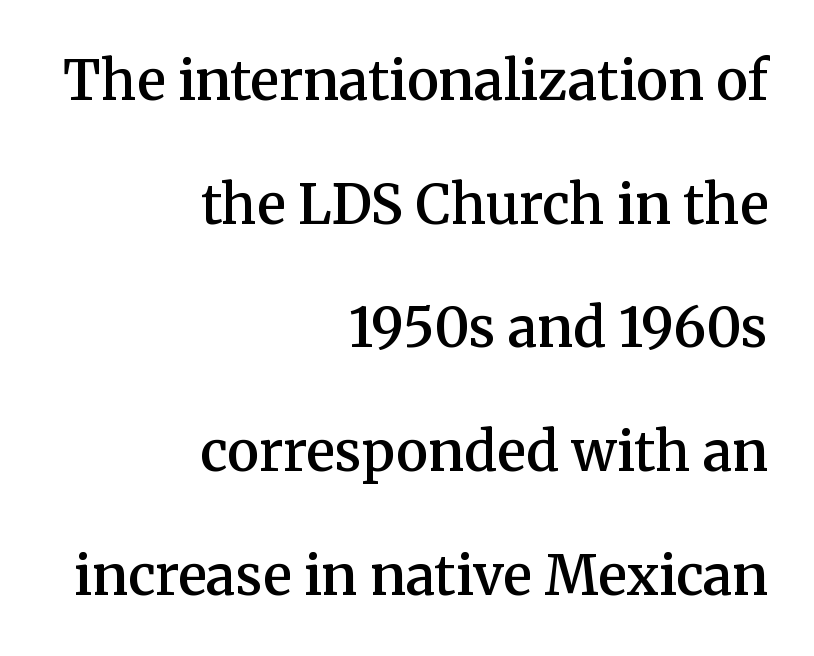
You can tell from the footed stems that serif type was used. You could not count columns in this text — the font is proportionally spaced. Every row of glyphs terminates at an identical x-position on the right. If you measured baseline to baseline, you'd find a long distance.
